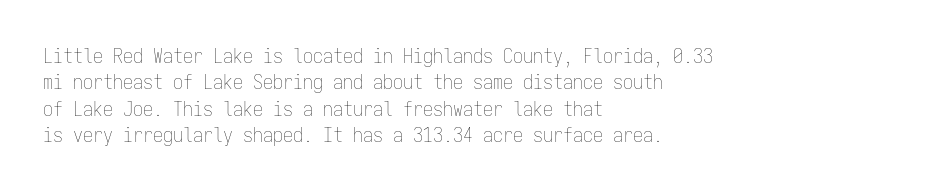
Characters remain perfectly vertical along every line. Rows of type keep a routine distance in the vertical direction. The face looks like a standard text weight, possibly lighter. Letter spacing: default. Each row of text sits above clean, open space.
